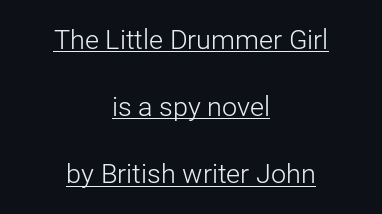
Q: Is the text bold? A: No.
Q: Is the text italic (slanted)? A: No, it is upright.
Q: Is the text underlined? A: Yes.
Q: How is the paragraph aligned? A: Centered.
Q: Is the spacing between letters normal or unusually wide? A: Normal.
Q: Is the spacing between lines tight, normal or loose? A: Loose.
